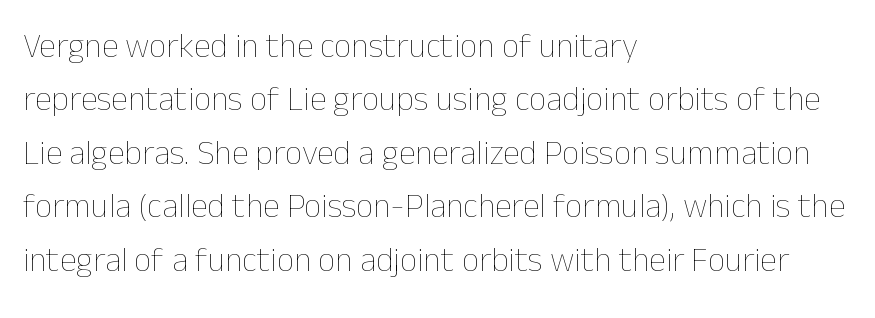
The image shows 34 px thin type, upright; set left-aligned, normal line spacing (1.57x), normal letter spacing, not underlined; low stroke contrast and a medium x-height.
